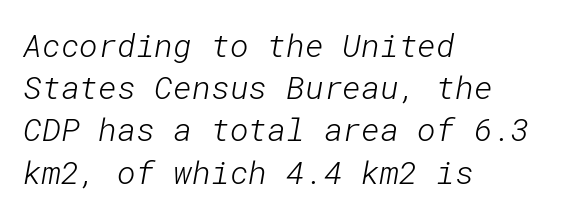
{"serif": "no", "bold": "no", "weight": "light", "width": "normal", "stroke_contrast": "low", "x_height": "medium", "underline": "no", "align": "left", "line_spacing": "normal", "line_spacing_ratio": 1.32, "letter_spacing": "normal", "letter_spacing_em": 0.0, "glyph_px": 32}
